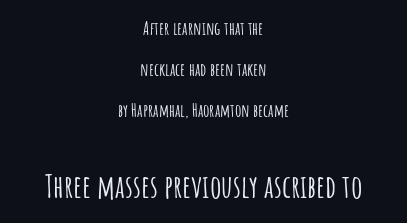
Bare-footed words on every line. Do the characters align in a grid? No, the font is proportional. Italic? Not at all — the glyphs are vertical. What stands out about the letter spacing? Nothing — it is the standard amount. This sample is center-justified, so both line endings float freely.
